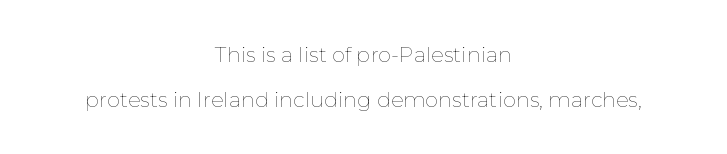
No extra ink here — the face is not bold. This sample uses plain, unmodified letter spacing. Any mark beneath the type? The region is blank. A roman cut, with each character standing at attention. Each new line begins a long way beneath the previous one.
